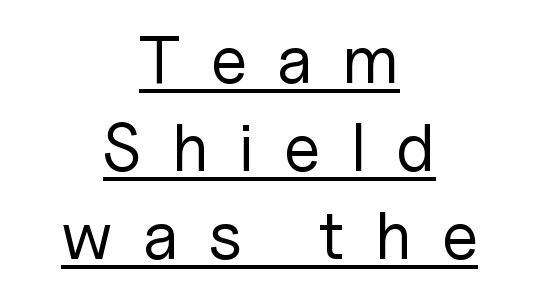
{"serif": "no", "italic": "no", "bold": "no", "weight": "regular", "width": "normal", "stroke_contrast": "low", "x_height": "medium", "monospaced": "no", "underline": "yes", "align": "center", "line_spacing": "normal", "line_spacing_ratio": 1.31, "letter_spacing": "wide", "letter_spacing_em": 0.45, "glyph_px": 67}
